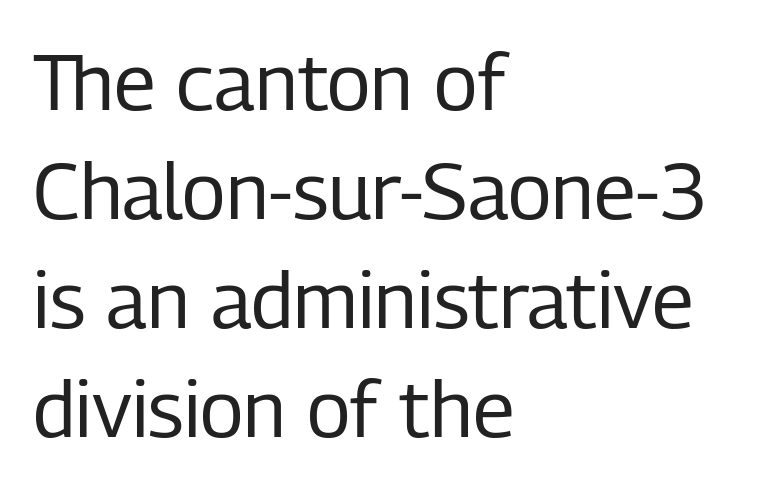
Q: Is the text bold? A: No.
Q: Is the text italic (slanted)? A: No, it is upright.
Q: Is the typeface a serif or a sans-serif typeface? A: Sans-serif.
Q: Is the text underlined? A: No.
Q: How is the paragraph aligned? A: Left-aligned.
Q: Is the spacing between letters normal or unusually wide? A: Normal.
Q: Is the spacing between lines tight, normal or loose? A: Normal.
Q: Width (condensed, normal, or wide)? A: Condensed.
Q: Stroke contrast? A: Low.
Q: x-height? A: Medium.
Q: Monospaced? A: No.
